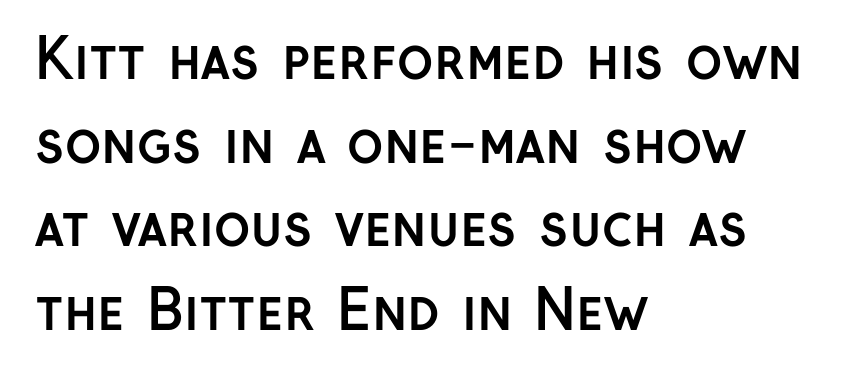
The image shows 55 px semibold sans-serif type, upright; set left-aligned, normal line spacing (1.52x), normal letter spacing, not underlined; low stroke contrast and a medium x-height.
